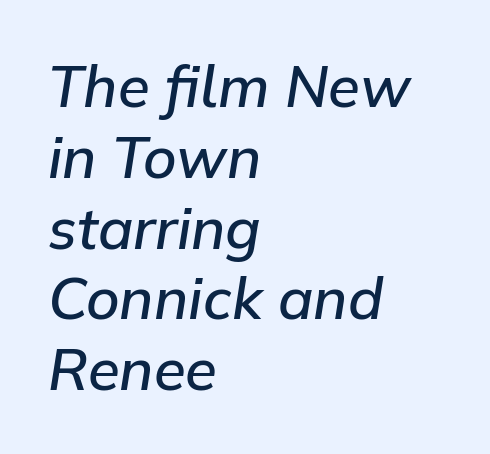
The image shows 58 px semibold type, italic (leaning right); set left-aligned, line spacing 1.22x, normal letter spacing, not underlined; low stroke contrast and a medium x-height.
